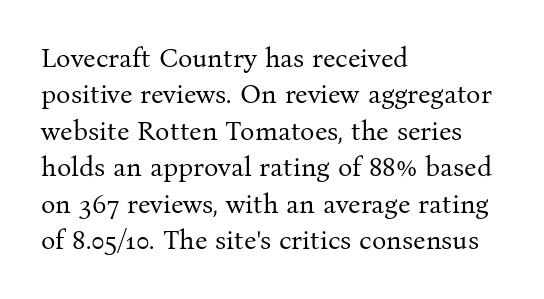
{"italic": "no", "bold": "no", "underline": "no", "align": "left", "line_spacing": "normal", "line_spacing_ratio": 1.35, "letter_spacing": "normal", "letter_spacing_em": 0.0, "glyph_px": 27}
